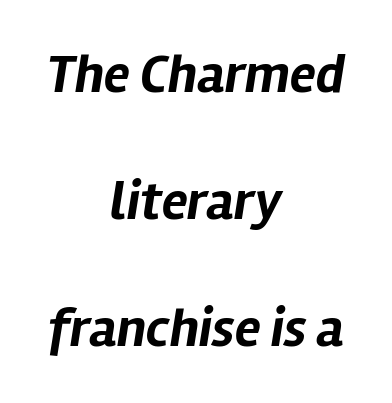
What stands out about the letter spacing? Nothing — it is the standard amount. Unmarked baselines from the first word to the last. Does the weight exceed regular? Yes, all the way to bold. Notice how the stems are inclined rather than vertical — that's the hallmark of italics.
